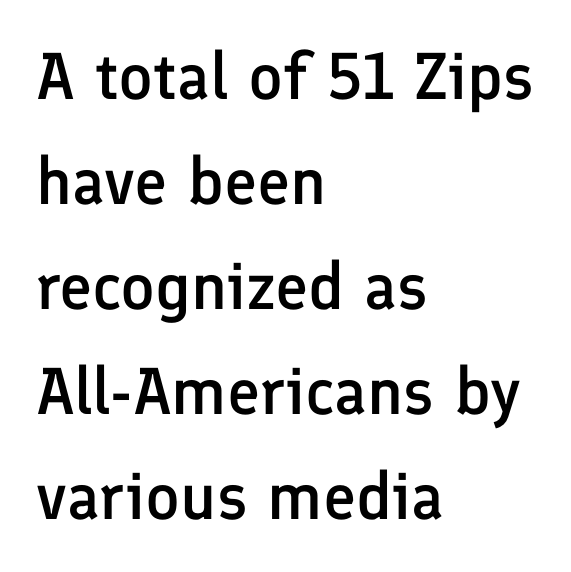
The image shows 66 px semibold sans-serif type, upright; set left-aligned, normal line spacing (1.59x), normal letter spacing, not underlined; low stroke contrast and a medium x-height.
